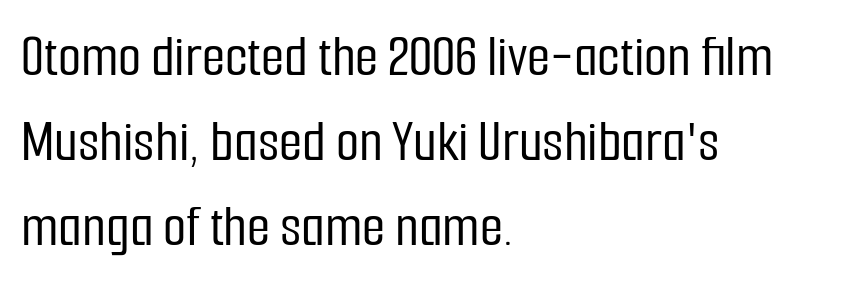
Q: Is the text italic (slanted)? A: No, it is upright.
Q: Is the typeface a serif or a sans-serif typeface? A: Sans-serif.
Q: Is the text underlined? A: No.
Q: How is the paragraph aligned? A: Left-aligned.
Q: Is the spacing between letters normal or unusually wide? A: Normal.
Q: Is the spacing between lines tight, normal or loose? A: Normal.
Q: Width (condensed, normal, or wide)? A: Condensed.
Q: Stroke contrast? A: Low.
Q: x-height? A: Medium.
Q: Monospaced? A: No.
